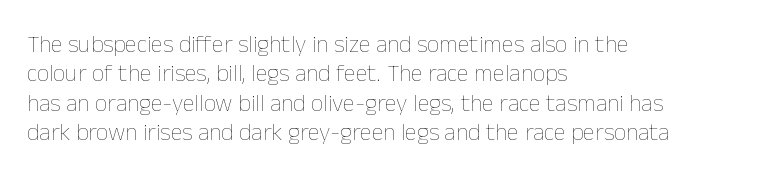
Q: Is the text bold? A: No.
Q: Is the text italic (slanted)? A: No, it is upright.
Q: Is the text underlined? A: No.
Q: How is the paragraph aligned? A: Left-aligned.
Q: Is the spacing between letters normal or unusually wide? A: Normal.
